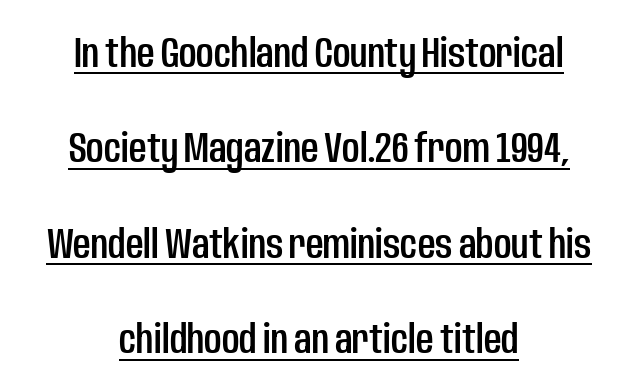
{"serif": "no", "italic": "no", "width": "condensed", "stroke_contrast": "low", "x_height": "large", "monospaced": "no", "underline": "yes", "align": "center", "line_spacing": "loose", "line_spacing_ratio": 2.22, "letter_spacing": "normal", "letter_spacing_em": 0.0, "glyph_px": 43}
